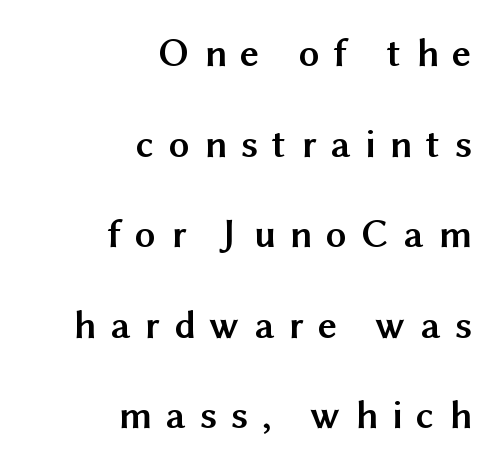
{"serif": "no", "italic": "no", "bold": "yes", "weight": "semibold", "width": "normal", "stroke_contrast": "medium", "x_height": "medium", "monospaced": "no", "underline": "no", "align": "right", "line_spacing": "loose", "line_spacing_ratio": 2.21, "letter_spacing": "wide", "letter_spacing_em": 0.36, "glyph_px": 41}
